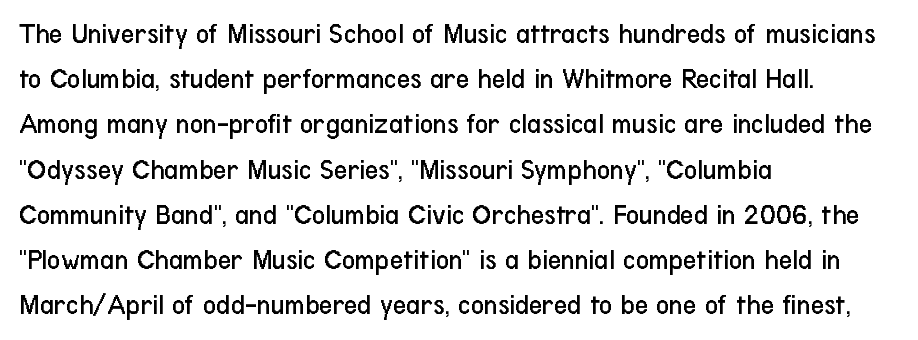
Q: Is the text bold? A: No.
Q: Is the text italic (slanted)? A: No, it is upright.
Q: Is the typeface a serif or a sans-serif typeface? A: Sans-serif.
Q: Is the text underlined? A: No.
Q: How is the paragraph aligned? A: Left-aligned.
Q: Is the spacing between letters normal or unusually wide? A: Normal.
Q: Is the spacing between lines tight, normal or loose? A: Normal.
Q: Width (condensed, normal, or wide)? A: Condensed.
Q: Stroke contrast? A: Low.
Q: x-height? A: Medium.
Q: Monospaced? A: No.
